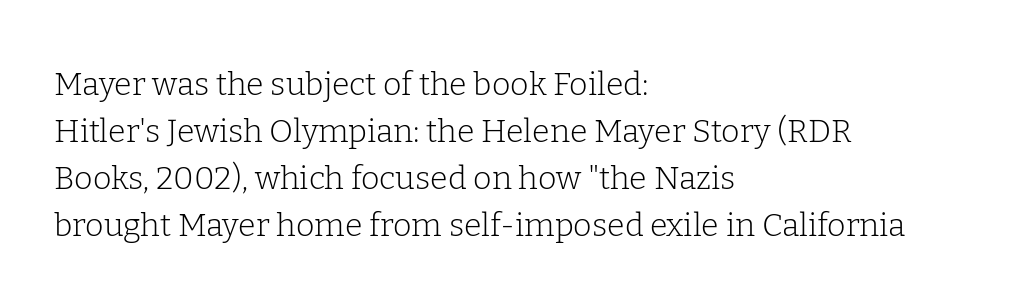
The image shows 32 px light serif type, upright; set left-aligned, normal line spacing (1.47x), normal letter spacing, not underlined; low stroke contrast and a medium x-height.
